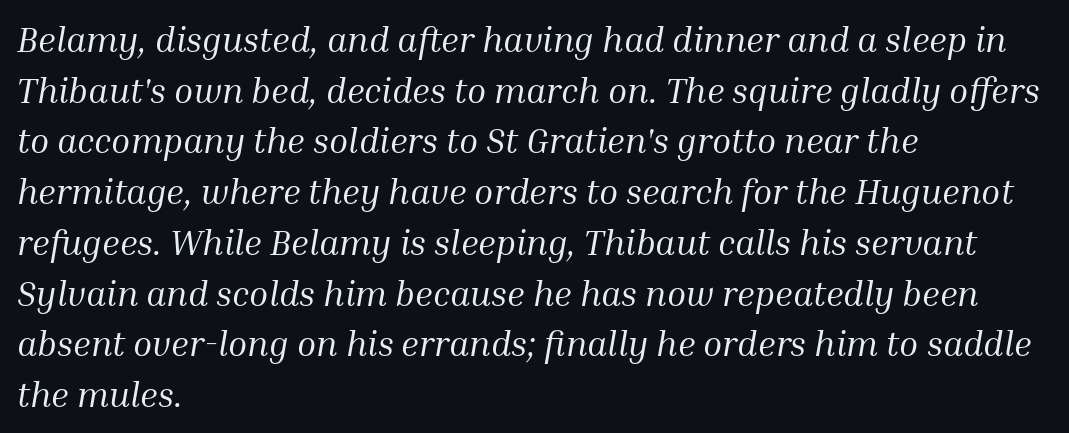
Bare-footed words on every line. Vertical stems look standard width or narrower in stroke. The font's italic variant was chosen for this text. Serifs: yes, visible at the terminals of the letterforms. A typesetter would call this proportional, since set widths differ per character.
